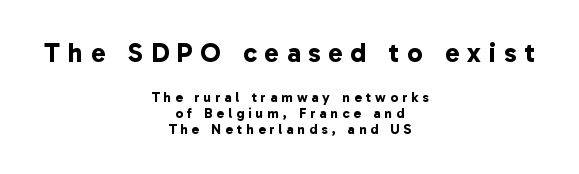
The image shows 27 px bold type; set centered, tight line spacing (1.15x), unusually wide letter spacing (+0.29 em), not underlined; the first (top) block is 1.93x larger.
